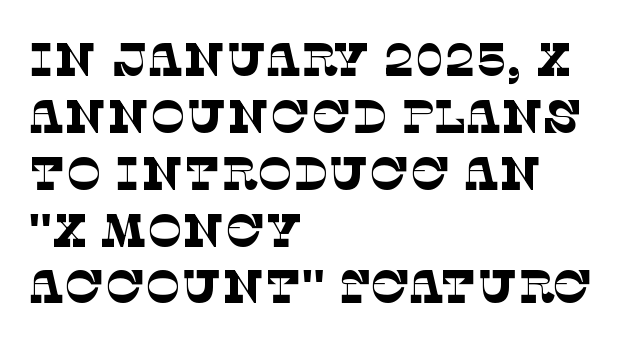
{"serif": "yes", "bold": "no", "weight": "thin", "width": "normal", "stroke_contrast": "low", "x_height": "large", "monospaced": "no", "underline": "no", "align": "left", "line_spacing_ratio": 1.21, "letter_spacing": "normal", "letter_spacing_em": 0.0, "glyph_px": 47}
